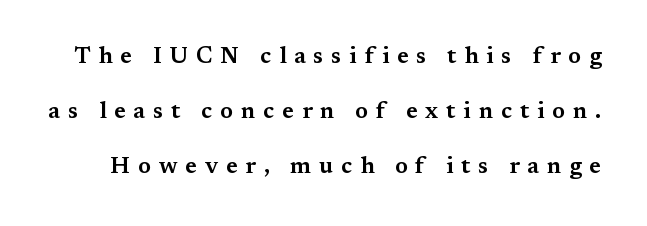
{"italic": "no", "underline": "no", "line_spacing": "loose", "line_spacing_ratio": 2.39, "letter_spacing": "wide", "letter_spacing_em": 0.34, "glyph_px": 23}
